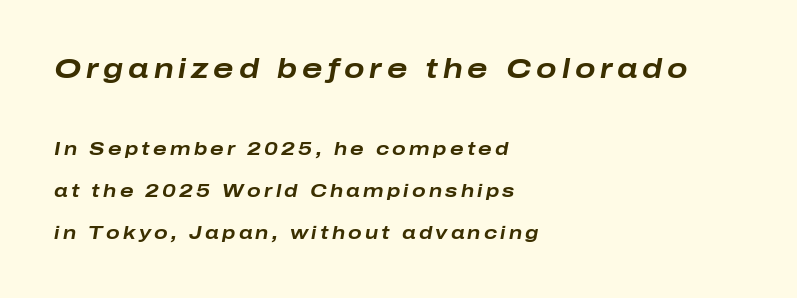
The image shows 27 px bold type, italic (leaning right); set left-aligned, loose line spacing (2.34x), not underlined; the first (top) block is 1.5x larger.
